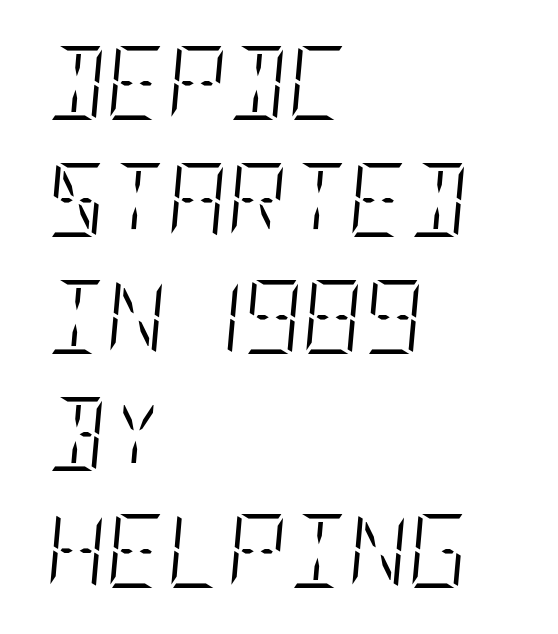
{"italic": "yes", "lean": "right", "slant_degrees": 5, "bold": "no", "weight": "light", "width": "condensed", "stroke_contrast": "low", "x_height": "large", "underline": "no", "align": "left", "line_spacing": "normal", "line_spacing_ratio": 1.58, "letter_spacing": "normal", "letter_spacing_em": 0.0, "glyph_px": 74}
